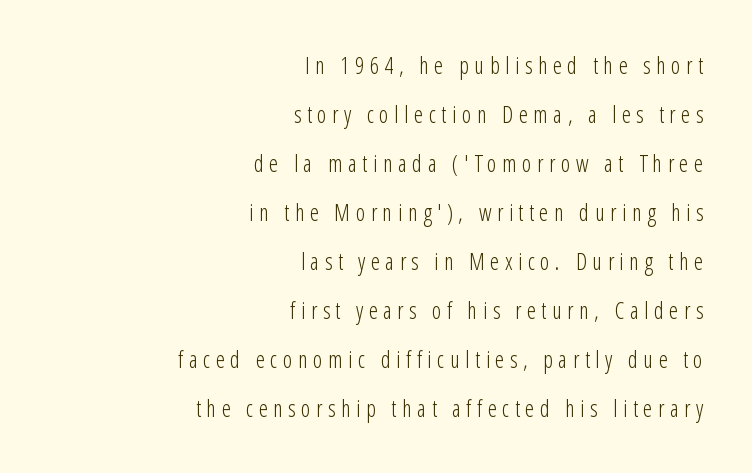
Descenders are the only things crossing below the line. The horizontal fit of the characters is loose and conspicuously gappy. Stroke mass is kept to a normal reading level or below. Typeset ragged left — the right edge is the straight one.
